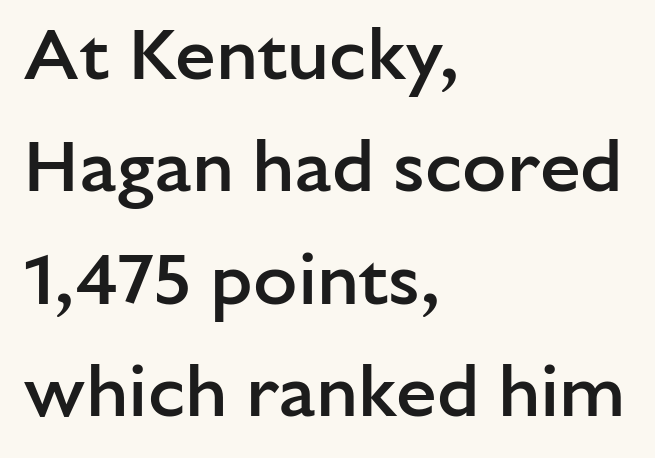
{"serif": "no", "italic": "no", "bold": "semi", "weight": "semibold", "width": "normal", "stroke_contrast": "low", "x_height": "medium", "monospaced": "no", "underline": "no", "align": "left", "line_spacing": "normal", "line_spacing_ratio": 1.54, "letter_spacing": "normal", "letter_spacing_em": 0.0, "glyph_px": 73}
